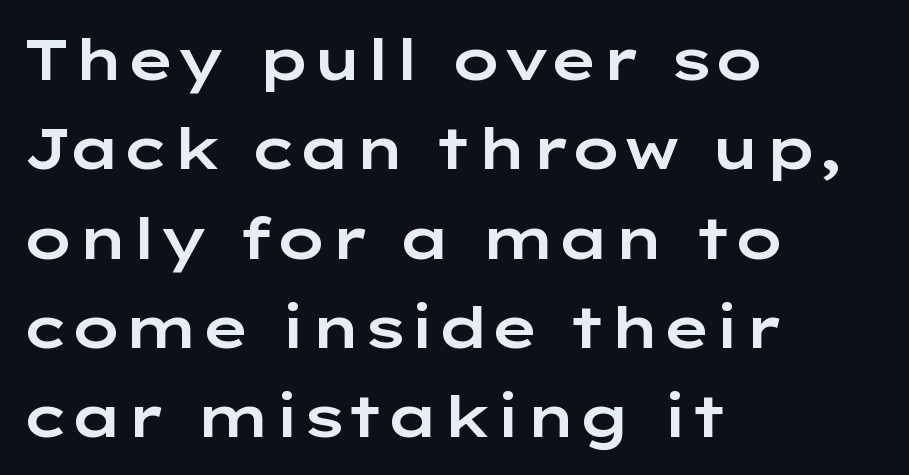
{"serif": "no", "italic": "no", "width": "wide", "stroke_contrast": "low", "x_height": "medium", "monospaced": "no", "underline": "no", "align": "left", "line_spacing": "normal", "line_spacing_ratio": 1.54, "letter_spacing": "normal", "letter_spacing_em": 0.0, "glyph_px": 58}
